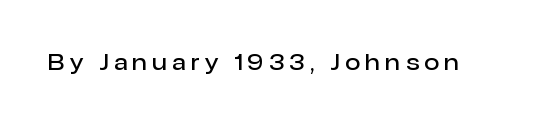
{"italic": "no", "bold": "semi", "underline": "no", "letter_spacing": "wide", "letter_spacing_em": 0.24, "glyph_px": 22}
